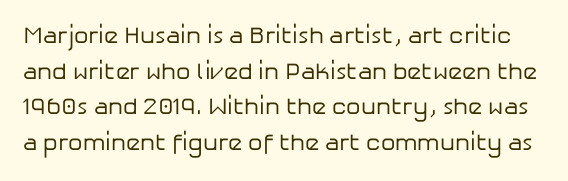
Each row of text sits above clean, open space. Students, observe: this is what conventionally led text looks like. The strokes carry an ordinary text weight at most. These lines keep a tight, regular rhythm from letter to letter.
